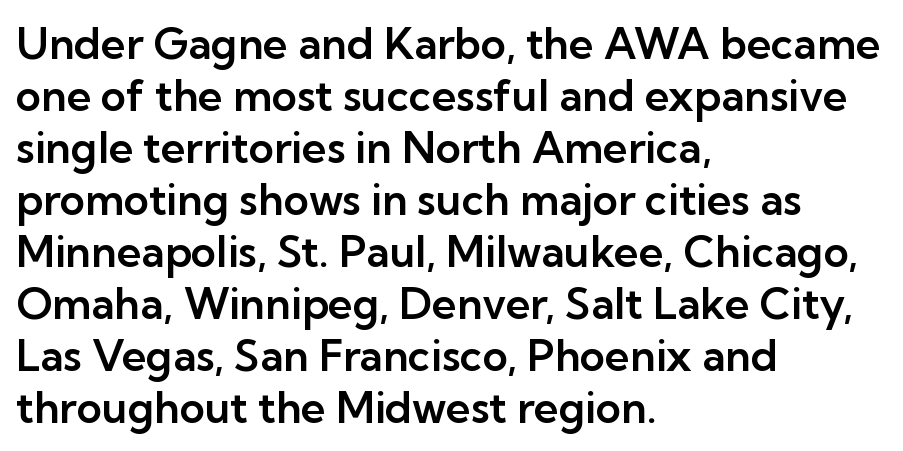
{"serif": "no", "italic": "no", "width": "normal", "stroke_contrast": "low", "x_height": "medium", "monospaced": "no", "underline": "no", "align": "left", "line_spacing_ratio": 1.21, "letter_spacing": "normal", "letter_spacing_em": 0.0, "glyph_px": 43}
